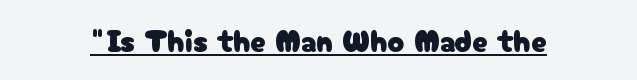
The image shows 31 px sans-serif type, upright; set normal letter spacing, underlined; low stroke contrast and a medium x-height.
